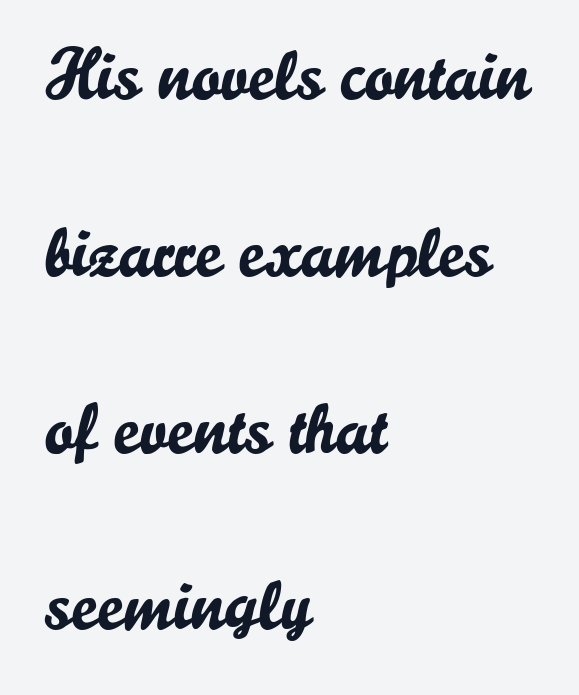
{"serif": "no", "width": "normal", "stroke_contrast": "low", "x_height": "small", "monospaced": "no", "underline": "no", "align": "left", "line_spacing": "loose", "line_spacing_ratio": 2.49, "letter_spacing": "normal", "letter_spacing_em": 0.0, "glyph_px": 71}
